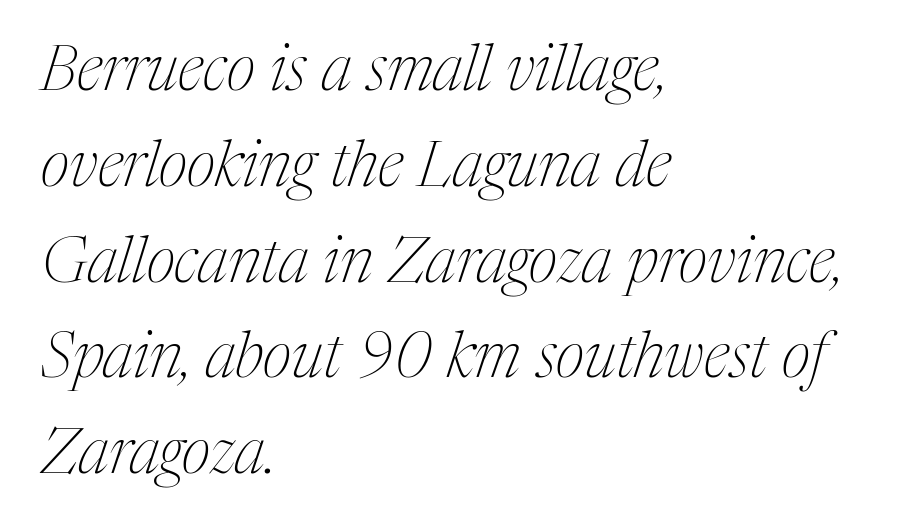
The rendering uses natural spacing where letterforms have individual widths. Caption: face not bold, strokes unweighted. The letters sit at their default tracking, neither squeezed nor spread. A typesetter would call this leading conventional body-copy spacing. Yep, that's italic — everything's leaning.
